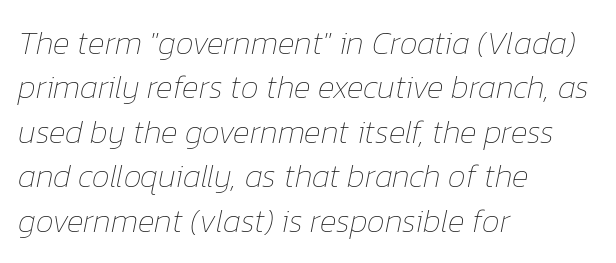
{"italic": "yes", "lean": "right", "slant_degrees": 12, "bold": "no", "weight": "thin", "width": "normal", "stroke_contrast": "low", "x_height": "medium", "monospaced": "no", "underline": "no", "align": "left", "line_spacing": "normal", "line_spacing_ratio": 1.39, "letter_spacing": "normal", "letter_spacing_em": 0.0, "glyph_px": 32}
